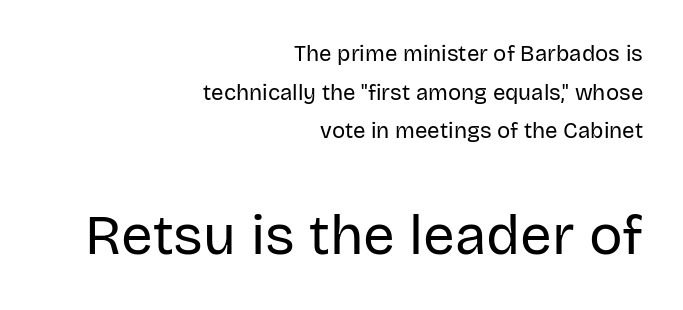
Weight: in the light-to-regular range. Note: no serifs on the glyphs. The face used here is proportionally spaced, like ordinary book or web type. Descenders are the only things crossing below the line. Notice how the stems are strictly vertical — no italics here. Small over large — that's the arrangement of the two blocks here.
